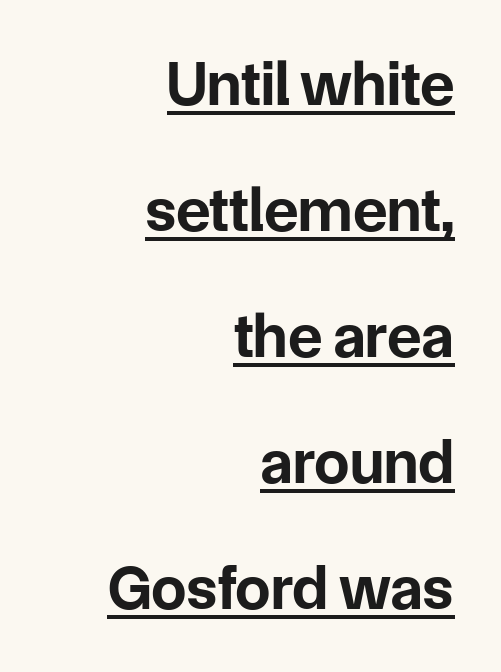
{"serif": "no", "italic": "no", "bold": "yes", "weight": "bold", "width": "normal", "stroke_contrast": "low", "x_height": "medium", "monospaced": "no", "underline": "yes", "align": "right", "line_spacing": "loose", "line_spacing_ratio": 2.0, "letter_spacing": "normal", "letter_spacing_em": 0.0, "glyph_px": 63}
